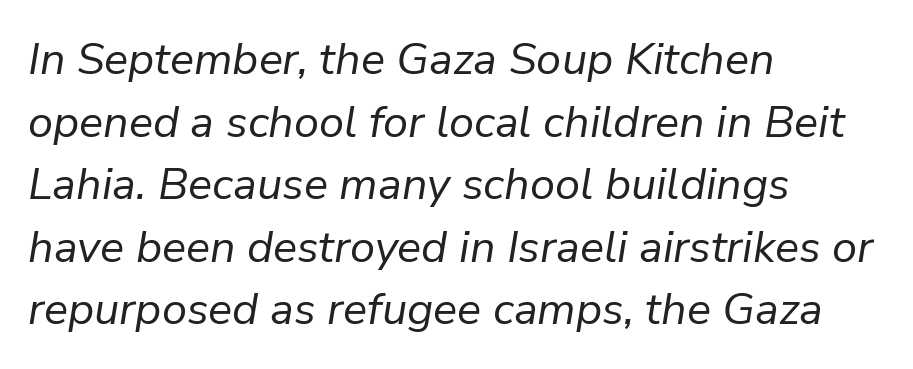
The image shows 45 px regular-weight type, italic (leaning right); set left-aligned, normal line spacing (1.39x), normal letter spacing, not underlined; low stroke contrast and a medium x-height.
